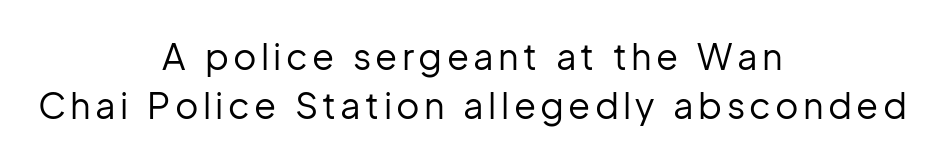
The image shows 36 px regular-weight sans-serif type, upright; set centered, normal line spacing (1.37x), not underlined; low stroke contrast and a medium x-height.
